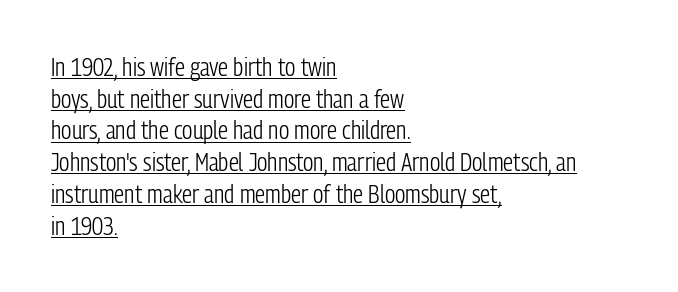
Q: Is the text bold? A: No.
Q: Is the text italic (slanted)? A: No, it is upright.
Q: Is the text underlined? A: Yes.
Q: How is the paragraph aligned? A: Left-aligned.
Q: Is the spacing between letters normal or unusually wide? A: Normal.
Q: Is the spacing between lines tight, normal or loose? A: Normal.
